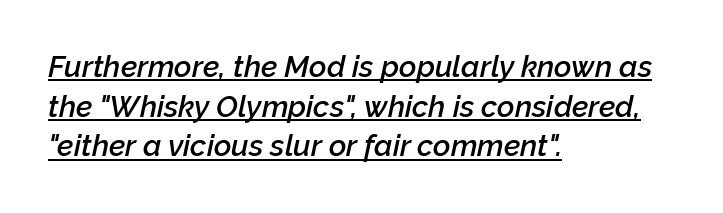
Q: Is the text bold? A: Semi-bold.
Q: Is the text italic (slanted)? A: Yes, it leans right by about 12 degrees.
Q: Is the text underlined? A: Yes.
Q: How is the paragraph aligned? A: Left-aligned.
Q: Is the spacing between letters normal or unusually wide? A: Normal.
Q: Is the spacing between lines tight, normal or loose? A: Normal.
Q: Width (condensed, normal, or wide)? A: Normal.
Q: Stroke contrast? A: Low.
Q: x-height? A: Medium.
Q: Monospaced? A: No.
